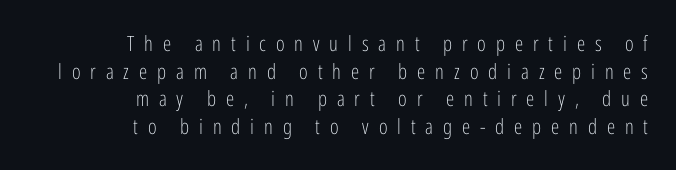
Q: Is the text bold? A: No.
Q: Is the text italic (slanted)? A: No, it is upright.
Q: Is the text underlined? A: No.
Q: How is the paragraph aligned? A: Right-aligned.
Q: Is the spacing between letters normal or unusually wide? A: Unusually wide.
Q: Is the spacing between lines tight, normal or loose? A: Normal.
